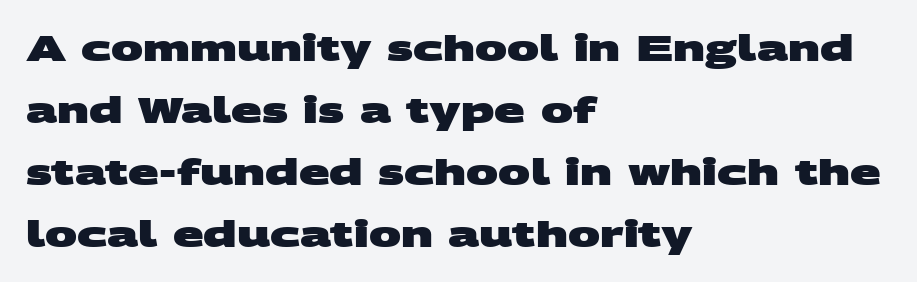
The image shows 36 px heavy, wide sans-serif type; set left-aligned, line spacing 1.72x, normal letter spacing, not underlined; medium stroke contrast and a large x-height.
